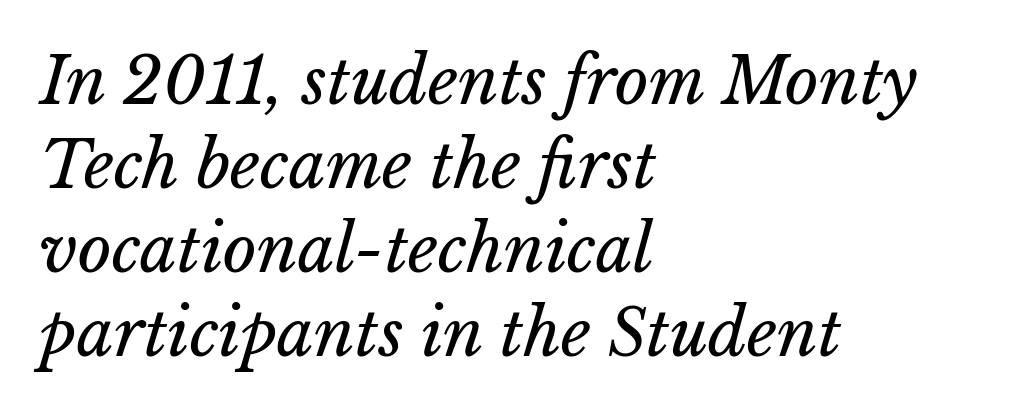
The image shows 65 px regular-weight type, italic (leaning right); set left-aligned, normal line spacing (1.29x), normal letter spacing, not underlined; low stroke contrast and a medium x-height.
